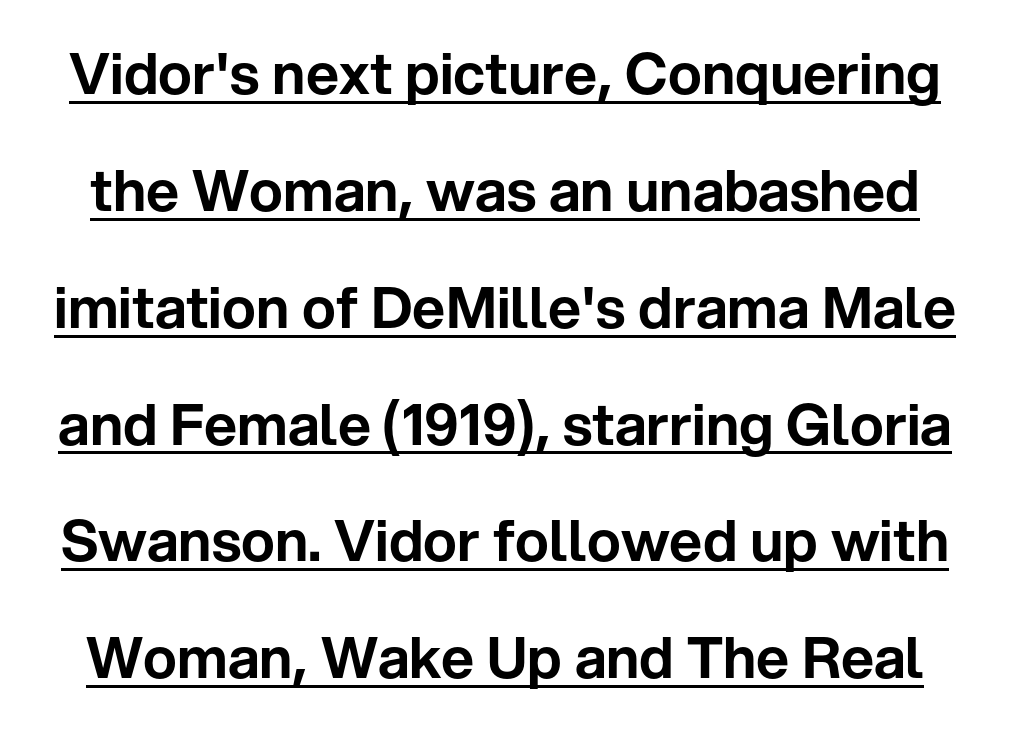
Q: Is the text italic (slanted)? A: No, it is upright.
Q: Is the typeface a serif or a sans-serif typeface? A: Sans-serif.
Q: Is the text underlined? A: Yes.
Q: Is the spacing between letters normal or unusually wide? A: Normal.
Q: Is the spacing between lines tight, normal or loose? A: Loose.
Q: Width (condensed, normal, or wide)? A: Normal.
Q: Stroke contrast? A: Low.
Q: x-height? A: Medium.
Q: Monospaced? A: No.
